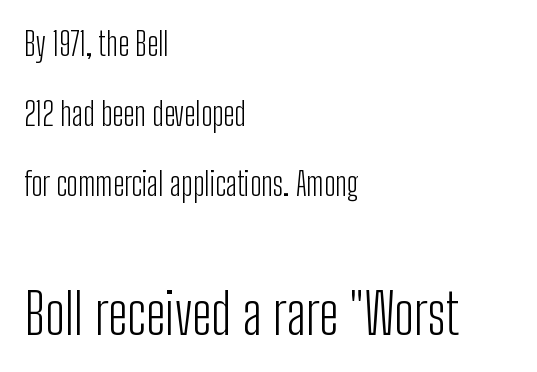
The lettering holds an erect, upright posture throughout. The font sits on the lighter half of the weight spectrum, regular included. All the whitespace from short lines collects on the right. Check under the words: just untouched page. The designer dialed line spacing up above the default. The face used here is rendered with its standard letterfit.
